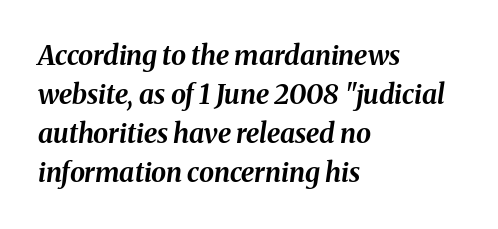
{"italic": "yes", "lean": "right", "slant_degrees": 8, "bold": "yes", "underline": "no", "align": "left", "line_spacing": "normal", "line_spacing_ratio": 1.45, "letter_spacing": "normal", "letter_spacing_em": 0.0, "glyph_px": 27}
